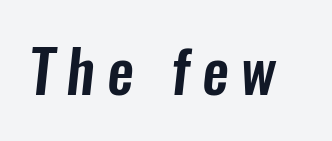
The gaps between neighbouring characters are conspicuously large. This sample has the flowing, uneven cadence of proportional lettering. The string is rendered with underlining switched off. You can tell from the bare stems that sans-serif type was used.
